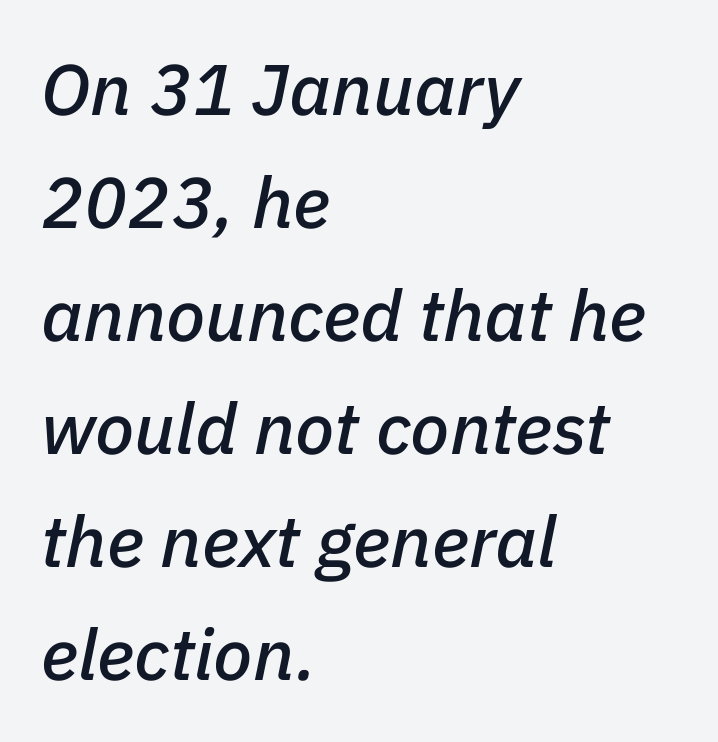
Q: Is the text italic (slanted)? A: Yes, it leans right by about 11 degrees.
Q: Is the text underlined? A: No.
Q: How is the paragraph aligned? A: Left-aligned.
Q: Is the spacing between letters normal or unusually wide? A: Normal.
Q: Is the spacing between lines tight, normal or loose? A: Normal.
Q: Width (condensed, normal, or wide)? A: Normal.
Q: Stroke contrast? A: Low.
Q: x-height? A: Medium.
Q: Monospaced? A: No.
